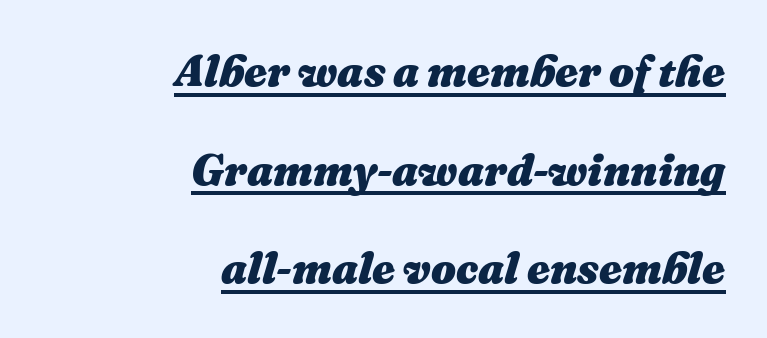
Q: Is the text bold? A: Yes.
Q: Is the text italic (slanted)? A: Yes, it leans right by about 16 degrees.
Q: Is the text underlined? A: Yes.
Q: How is the paragraph aligned? A: Right-aligned.
Q: Is the spacing between letters normal or unusually wide? A: Normal.
Q: Is the spacing between lines tight, normal or loose? A: Loose.
Q: Width (condensed, normal, or wide)? A: Normal.
Q: Stroke contrast? A: Medium.
Q: x-height? A: Medium.
Q: Monospaced? A: No.
